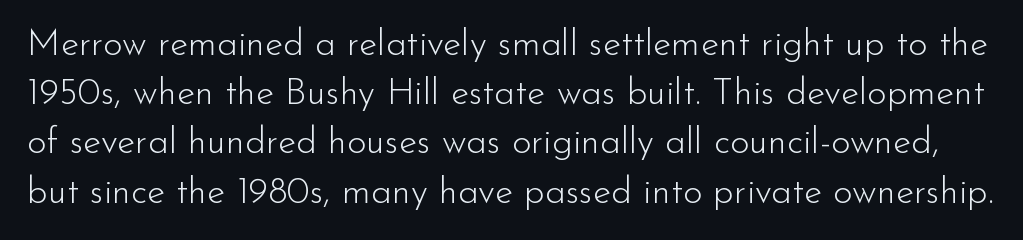
Q: Is the text bold? A: No.
Q: Is the text italic (slanted)? A: No, it is upright.
Q: Is the typeface a serif or a sans-serif typeface? A: Sans-serif.
Q: Is the text underlined? A: No.
Q: Is the spacing between letters normal or unusually wide? A: Normal.
Q: Is the spacing between lines tight, normal or loose? A: Normal.
Q: Width (condensed, normal, or wide)? A: Normal.
Q: Stroke contrast? A: Low.
Q: x-height? A: Small.
Q: Monospaced? A: No.
